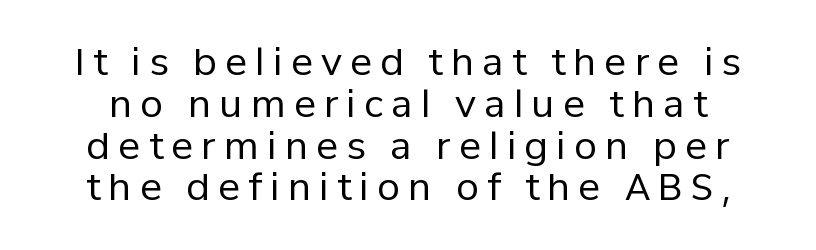
The image shows 37 px regular-weight sans-serif type, upright; set tight line spacing (1.13x), unusually wide letter spacing (+0.22 em), not underlined; low stroke contrast and a medium x-height.
